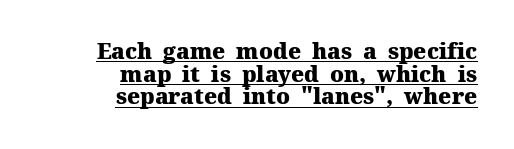
Q: Is the text bold? A: Yes.
Q: Is the text italic (slanted)? A: No, it is upright.
Q: Is the text underlined? A: Yes.
Q: How is the paragraph aligned? A: Right-aligned.
Q: Is the spacing between letters normal or unusually wide? A: Normal.
Q: Is the spacing between lines tight, normal or loose? A: Tight.
